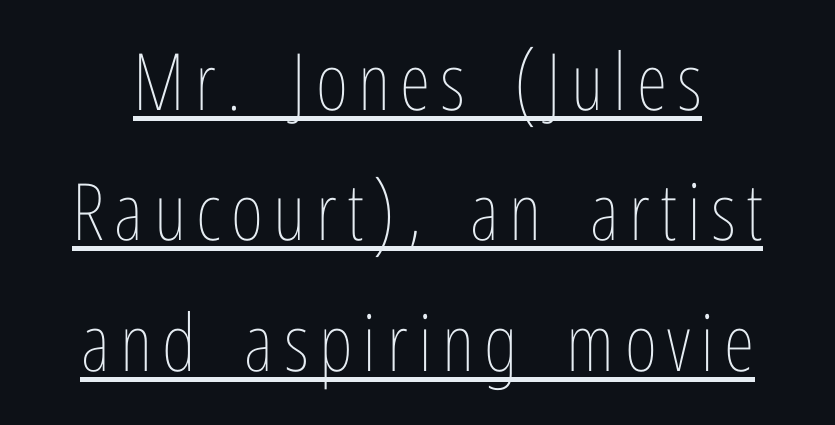
Q: Is the text bold? A: No.
Q: Is the text italic (slanted)? A: No, it is upright.
Q: Is the text underlined? A: Yes.
Q: Is the spacing between lines tight, normal or loose? A: Normal.
Q: Width (condensed, normal, or wide)? A: Condensed.
Q: Stroke contrast? A: Low.
Q: x-height? A: Medium.
Q: Monospaced? A: No.
